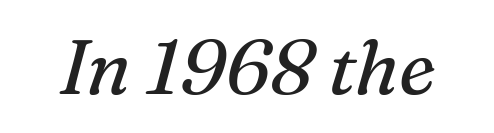
Q: Is the text bold? A: No.
Q: Is the text italic (slanted)? A: Yes, it leans right by about 16 degrees.
Q: Is the typeface a serif or a sans-serif typeface? A: Serif.
Q: Is the text underlined? A: No.
Q: Is the spacing between letters normal or unusually wide? A: Normal.
Q: Width (condensed, normal, or wide)? A: Normal.
Q: Stroke contrast? A: Medium.
Q: x-height? A: Medium.
Q: Monospaced? A: No.
